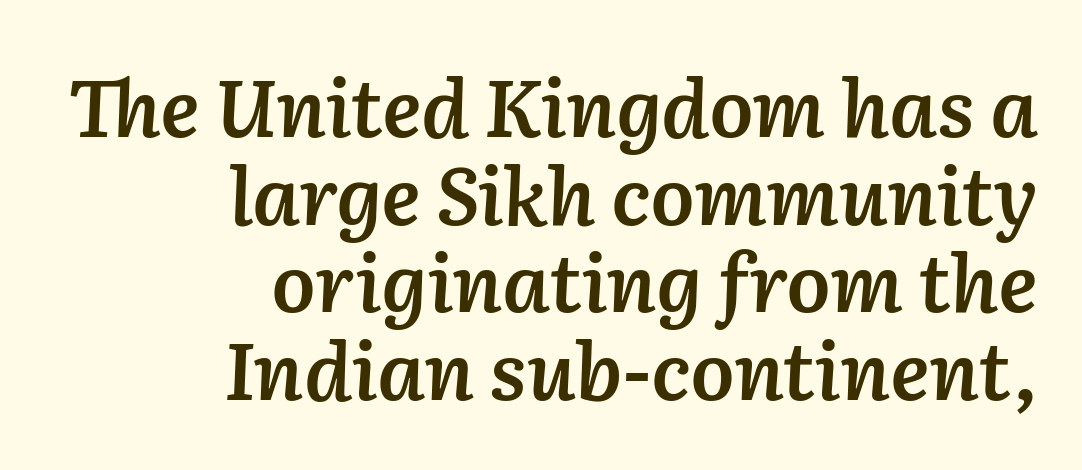
The image shows 79 px semibold type, italic (leaning right); set right-aligned, tight line spacing (1.11x), normal letter spacing, not underlined; low stroke contrast and a medium x-height.
